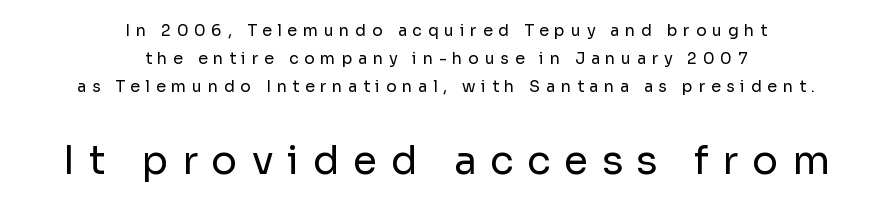
Q: Is the text bold? A: No.
Q: Is the text italic (slanted)? A: No, it is upright.
Q: Is the typeface a serif or a sans-serif typeface? A: Sans-serif.
Q: Is the text underlined? A: No.
Q: How is the paragraph aligned? A: Centered.
Q: Is the spacing between letters normal or unusually wide? A: Unusually wide.
Q: Which block of text is set in a larger size, the first (top) or the second (bottom)? A: The second (bottom) one.
Q: Width (condensed, normal, or wide)? A: Normal.
Q: Stroke contrast? A: Low.
Q: x-height? A: Medium.
Q: Monospaced? A: No.
